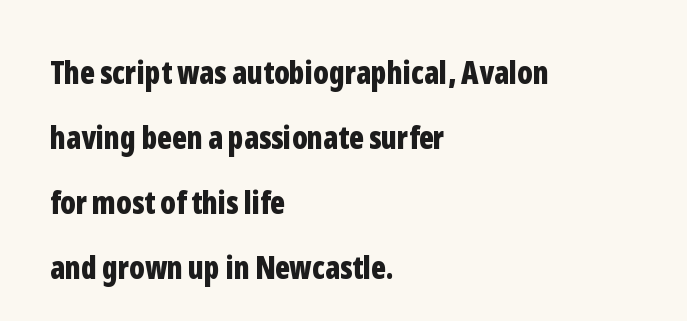
The image shows 31 px bold, condensed sans-serif type, upright; set left-aligned, loose line spacing (2.1x), normal letter spacing, not underlined; low stroke contrast and a medium x-height.
